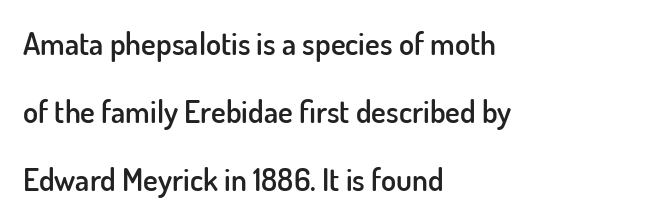
The image shows 31 px semibold sans-serif type, upright; set left-aligned, loose line spacing (2.2x), normal letter spacing, not underlined; low stroke contrast and a small x-height.
